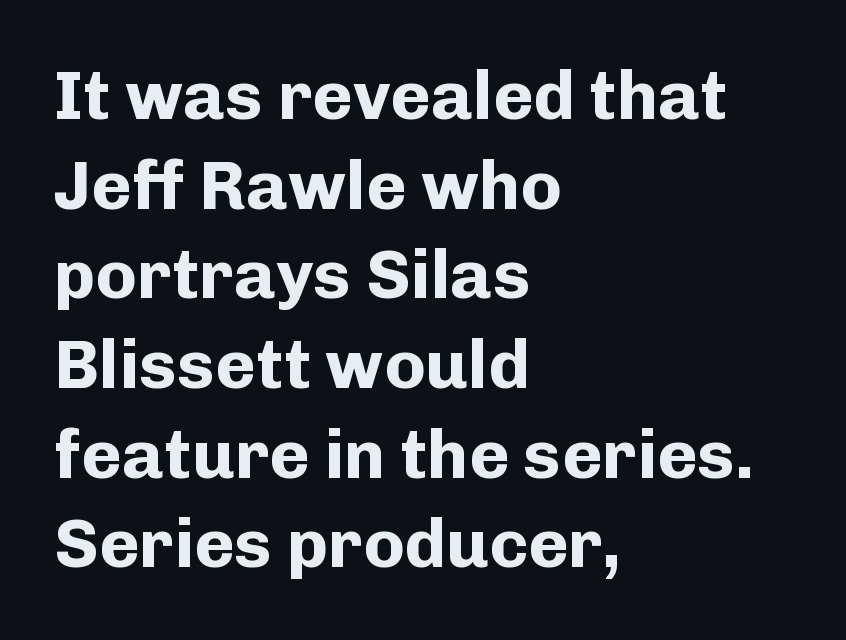
The image shows 69 px bold sans-serif type, upright; set left-aligned, normal line spacing (1.3x), normal letter spacing, not underlined; low stroke contrast and a medium x-height.
